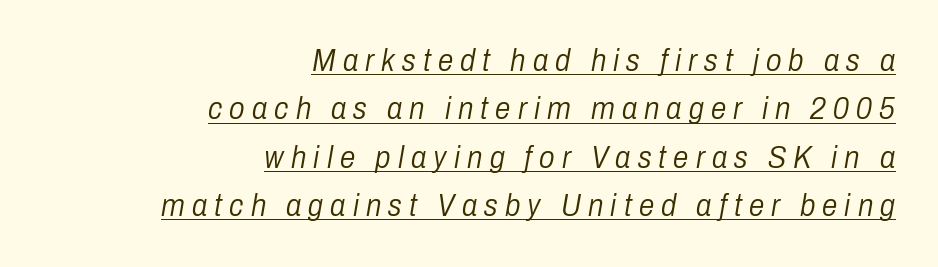
The lettering tilts uniformly, giving the passage an italic look. Horizontal bands of white between lines are of average thickness. Stem width sits at or under what a default text font uses. Layout note: lines flush right. These characters rest on top of a visible drawn line.
